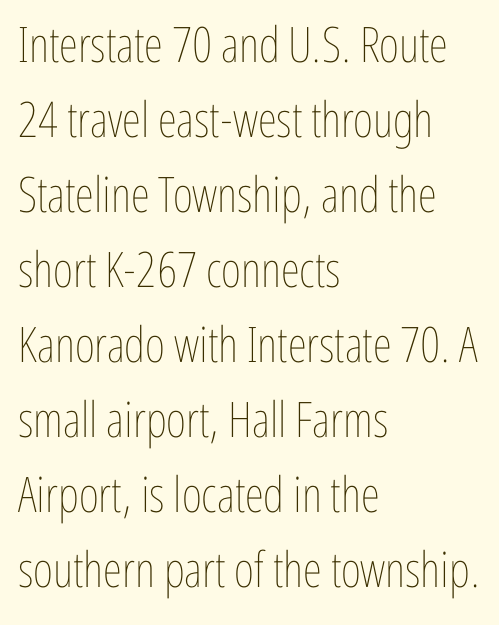
{"italic": "no", "bold": "no", "weight": "thin", "width": "condensed", "stroke_contrast": "low", "x_height": "medium", "monospaced": "no", "underline": "no", "align": "left", "line_spacing": "normal", "line_spacing_ratio": 1.53, "letter_spacing": "normal", "letter_spacing_em": 0.0, "glyph_px": 49}
